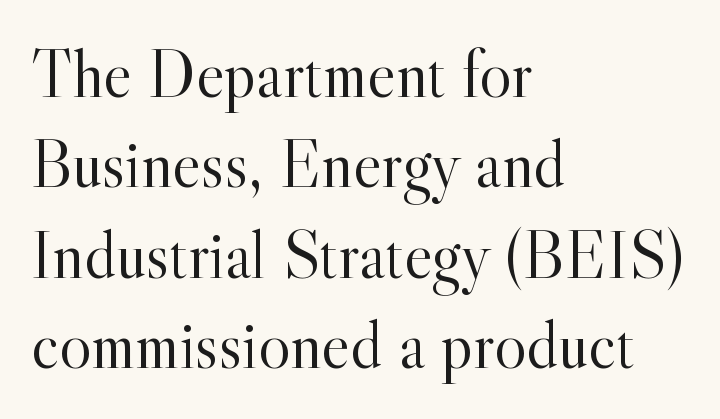
Q: Is the text bold? A: No.
Q: Is the text italic (slanted)? A: No, it is upright.
Q: Is the typeface a serif or a sans-serif typeface? A: Serif.
Q: Is the text underlined? A: No.
Q: How is the paragraph aligned? A: Left-aligned.
Q: Is the spacing between letters normal or unusually wide? A: Normal.
Q: Is the spacing between lines tight, normal or loose? A: Normal.
Q: Width (condensed, normal, or wide)? A: Normal.
Q: x-height? A: Small.
Q: Monospaced? A: No.
